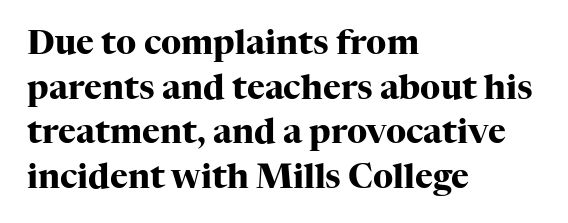
Q: Is the text bold? A: Yes.
Q: Is the text italic (slanted)? A: No, it is upright.
Q: Is the typeface a serif or a sans-serif typeface? A: Serif.
Q: Is the text underlined? A: No.
Q: How is the paragraph aligned? A: Left-aligned.
Q: Is the spacing between letters normal or unusually wide? A: Normal.
Q: Is the spacing between lines tight, normal or loose? A: Normal.
Q: Width (condensed, normal, or wide)? A: Normal.
Q: Stroke contrast? A: High.
Q: x-height? A: Medium.
Q: Monospaced? A: No.
